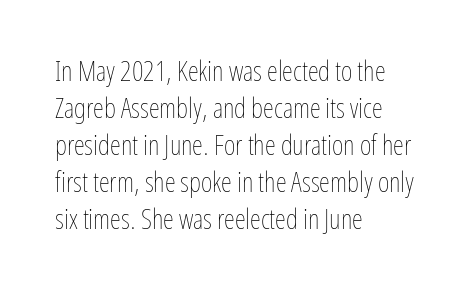
Q: Is the text bold? A: No.
Q: Is the text italic (slanted)? A: No, it is upright.
Q: Is the text underlined? A: No.
Q: How is the paragraph aligned? A: Left-aligned.
Q: Is the spacing between letters normal or unusually wide? A: Normal.
Q: Is the spacing between lines tight, normal or loose? A: Normal.
Q: Width (condensed, normal, or wide)? A: Condensed.
Q: Stroke contrast? A: Low.
Q: x-height? A: Medium.
Q: Monospaced? A: No.
